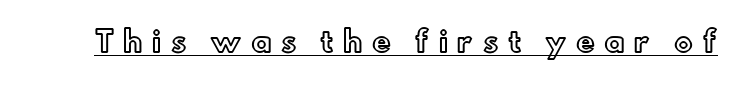
Q: Is the text italic (slanted)? A: No, it is upright.
Q: Is the text underlined? A: Yes.
Q: Is the spacing between letters normal or unusually wide? A: Unusually wide.
Q: Width (condensed, normal, or wide)? A: Normal.
Q: x-height? A: Small.
Q: Monospaced? A: No.
